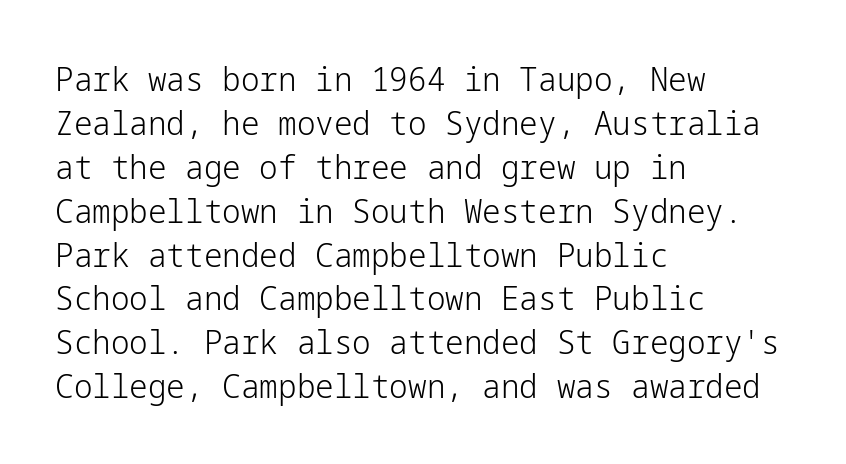
{"serif": "no", "italic": "no", "bold": "no", "weight": "light", "width": "normal", "stroke_contrast": "low", "x_height": "medium", "underline": "no", "align": "left", "line_spacing": "normal", "line_spacing_ratio": 1.33, "letter_spacing": "normal", "letter_spacing_em": 0.0, "glyph_px": 33}
